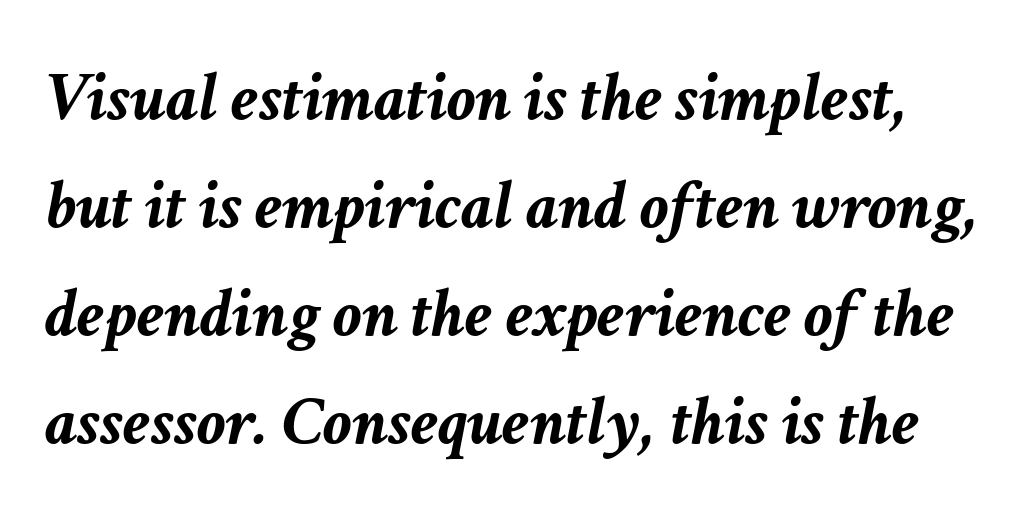
{"italic": "yes", "lean": "right", "slant_degrees": 11, "bold": "yes", "weight": "semibold", "width": "normal", "stroke_contrast": "low", "x_height": "medium", "monospaced": "no", "underline": "no", "line_spacing": "normal", "line_spacing_ratio": 1.52, "letter_spacing": "normal", "letter_spacing_em": 0.0, "glyph_px": 71}
